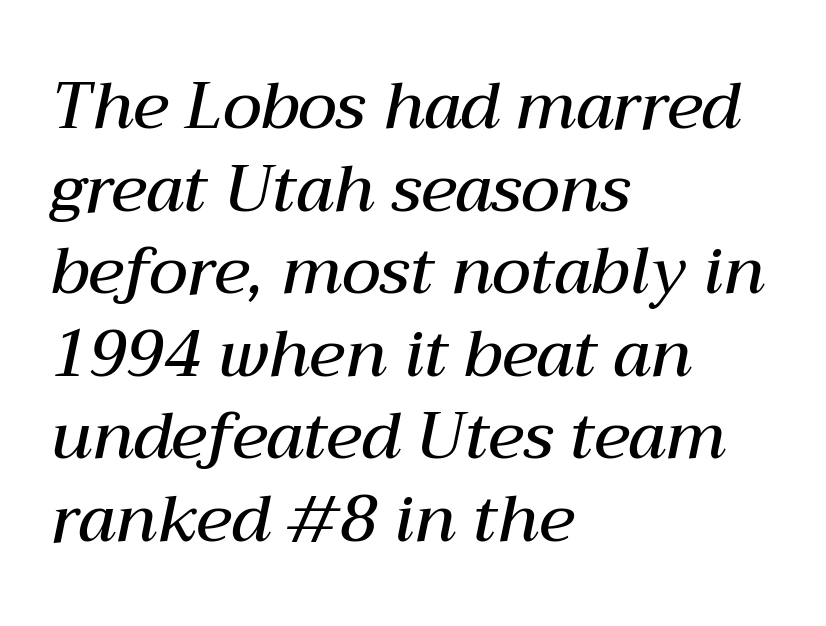
{"italic": "yes", "lean": "right", "slant_degrees": 12, "bold": "semi", "weight": "semibold", "width": "normal", "stroke_contrast": "medium", "x_height": "medium", "monospaced": "no", "underline": "no", "align": "left", "line_spacing": "normal", "line_spacing_ratio": 1.27, "letter_spacing": "normal", "letter_spacing_em": 0.0, "glyph_px": 65}
